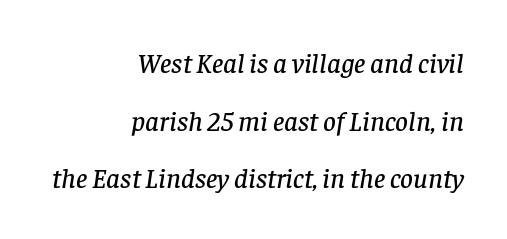
The image shows 28 px serif type, italic (leaning right); set right-aligned, loose line spacing (2.06x), normal letter spacing, not underlined; low stroke contrast and a large x-height.
